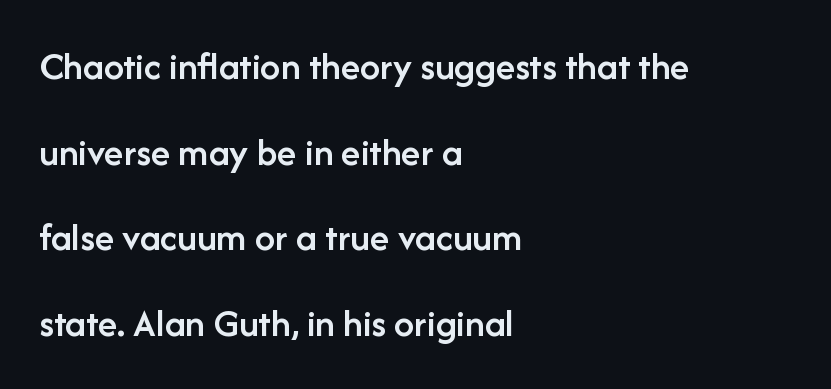
The image shows 40 px semibold sans-serif type, upright; set left-aligned, loose line spacing (2.14x), normal letter spacing, not underlined; low stroke contrast and a medium x-height.
